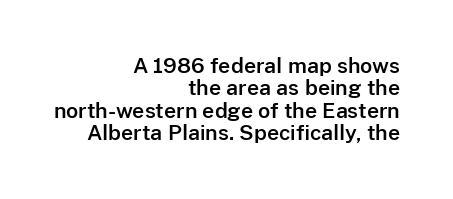
Q: Is the text italic (slanted)? A: No, it is upright.
Q: Is the text underlined? A: No.
Q: How is the paragraph aligned? A: Right-aligned.
Q: Is the spacing between letters normal or unusually wide? A: Normal.
Q: Is the spacing between lines tight, normal or loose? A: Tight.
